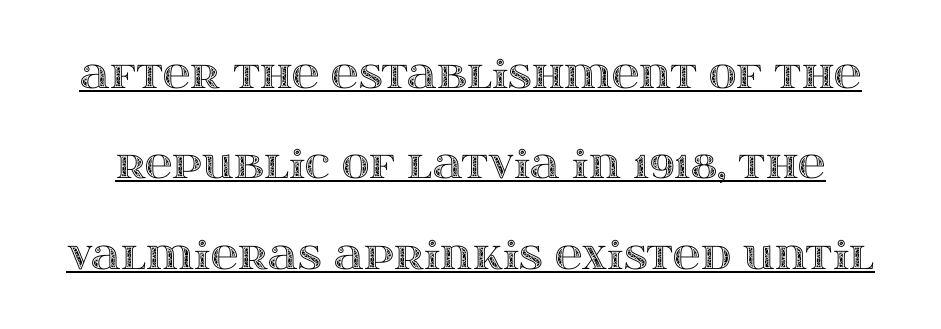
The image shows 38 px wide type, upright; set loose line spacing (2.38x), normal letter spacing, underlined; a large x-height.
